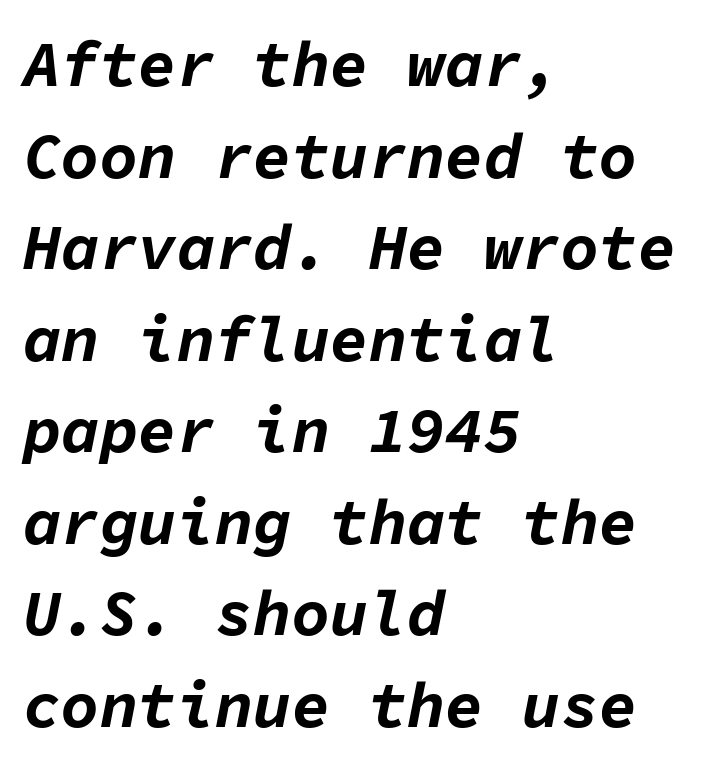
The image shows 64 px bold type, italic (leaning right), monospaced; set left-aligned, normal line spacing (1.43x), normal letter spacing, not underlined; low stroke contrast and a medium x-height.
